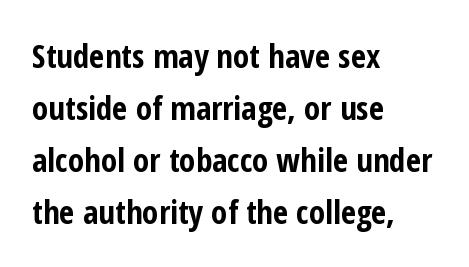
The image shows 33 px bold, condensed sans-serif type, upright; set left-aligned, normal line spacing (1.58x), normal letter spacing, not underlined; low stroke contrast and a medium x-height.
